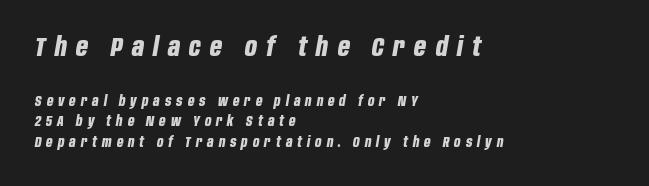
Q: Is the text bold? A: Yes.
Q: Is the text italic (slanted)? A: Yes, it leans right by about 10 degrees.
Q: Is the text underlined? A: No.
Q: How is the paragraph aligned? A: Left-aligned.
Q: Is the spacing between letters normal or unusually wide? A: Unusually wide.
Q: Is the spacing between lines tight, normal or loose? A: Normal.
Q: Which block of text is set in a larger size, the first (top) or the second (bottom)? A: The first (top) one.
